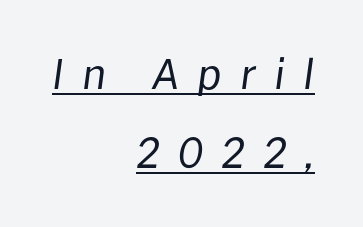
The image shows 41 px regular-weight type, italic (leaning right); set right-aligned, loose line spacing (1.92x), unusually wide letter spacing (+0.45 em), underlined; low stroke contrast and a medium x-height.
